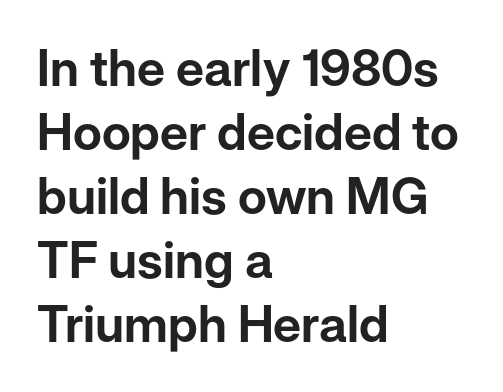
The axis of the letterforms is exactly vertical. One glance says typical: line gaps are just what's usual. Descender tails drop into unmarked territory. Characters follow at the spacing the type designer built in. In CSS terms this would be text-align: left. Spacing verdict: proportional, widths tailored to each character.
